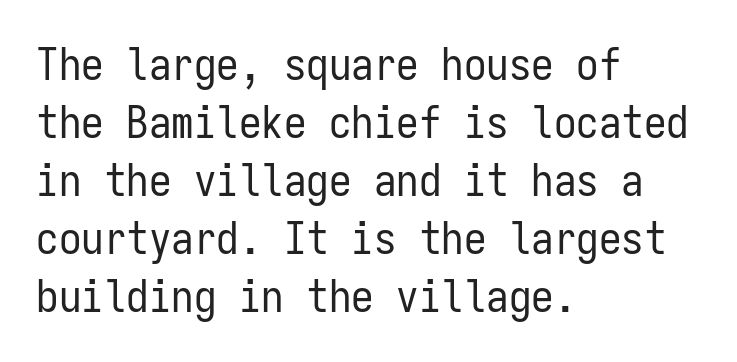
The lines are quadded left. Is the type heavy? It reads as light-to-regular instead. Compared with typical body copy, the letter spacing here is the same. The baseline area is clear. The passage shown is typeset with a sans-serif family.
